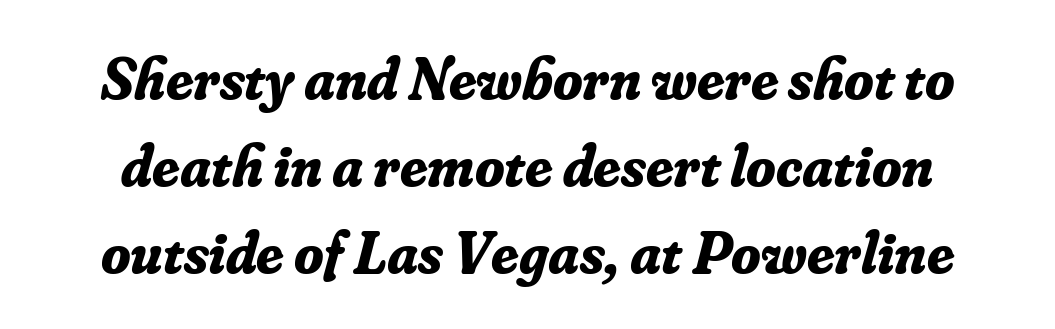
The rendering keeps characters at their native spacing. Just letters on the line, the space beneath them empty. The face used here has the dense, thick strokes of a bold. The letters carry serifs — small finishing strokes at the ends of their stems.
